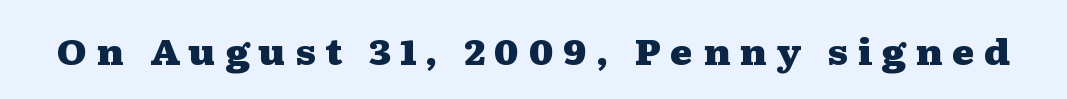
Q: Is the text bold? A: Yes.
Q: Is the text italic (slanted)? A: No, it is upright.
Q: Is the typeface a serif or a sans-serif typeface? A: Serif.
Q: Is the text underlined? A: No.
Q: Is the spacing between letters normal or unusually wide? A: Unusually wide.
Q: Width (condensed, normal, or wide)? A: Wide.
Q: Stroke contrast? A: Medium.
Q: x-height? A: Medium.
Q: Monospaced? A: No.
